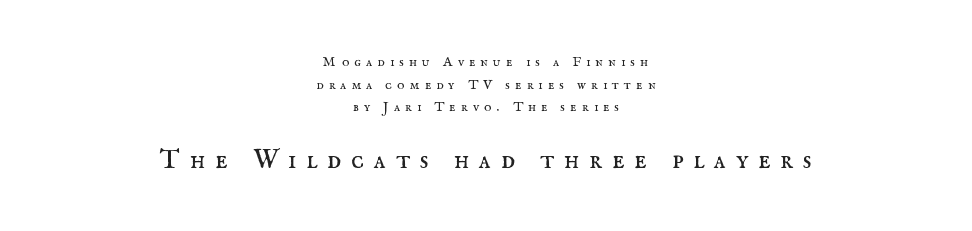
The image shows 27 px text type, upright; set centered, normal line spacing (1.62x), unusually wide letter spacing (+0.36 em), not underlined; the second (bottom) block is 1.93x larger.
